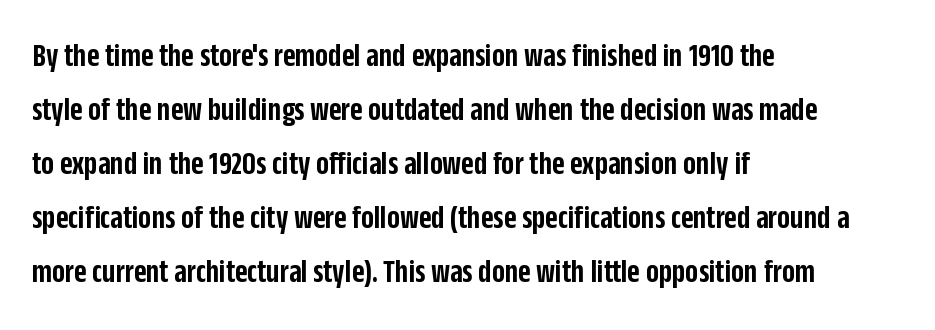
Q: Is the text bold? A: Semi-bold.
Q: Is the text italic (slanted)? A: No, it is upright.
Q: Is the typeface a serif or a sans-serif typeface? A: Sans-serif.
Q: Is the text underlined? A: No.
Q: How is the paragraph aligned? A: Left-aligned.
Q: Is the spacing between letters normal or unusually wide? A: Normal.
Q: Is the spacing between lines tight, normal or loose? A: Normal.
Q: Width (condensed, normal, or wide)? A: Condensed.
Q: Stroke contrast? A: Low.
Q: x-height? A: Large.
Q: Monospaced? A: No.
